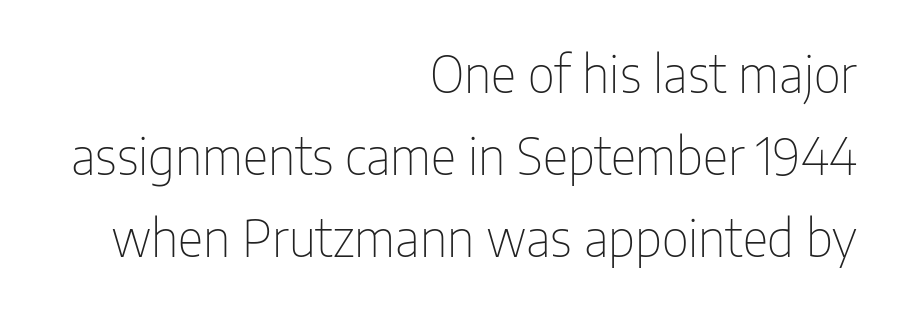
{"serif": "no", "italic": "no", "bold": "no", "weight": "thin", "width": "condensed", "stroke_contrast": "low", "x_height": "medium", "monospaced": "no", "underline": "no", "align": "right", "line_spacing": "normal", "line_spacing_ratio": 1.64, "letter_spacing": "normal", "letter_spacing_em": 0.0, "glyph_px": 50}
